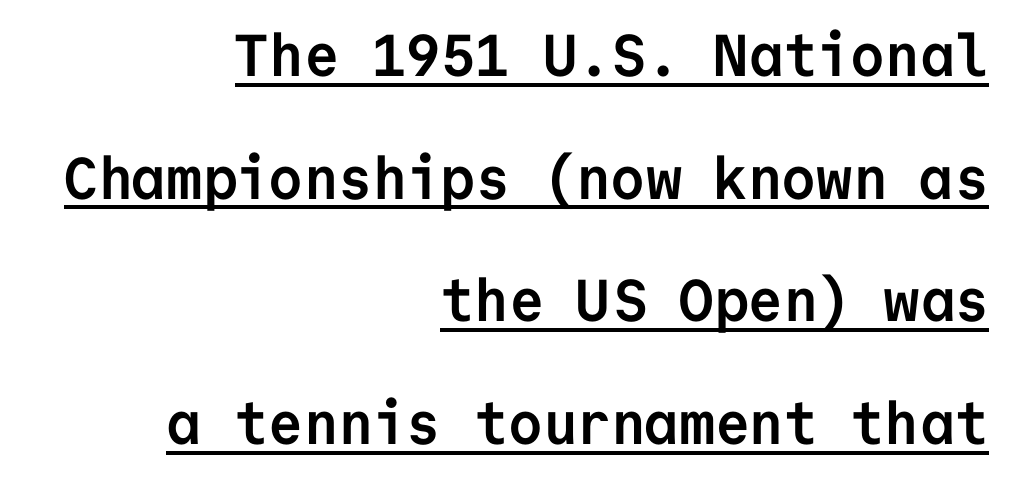
The image shows 59 px semibold sans-serif type, upright, monospaced; set right-aligned, loose line spacing (2.08x), normal letter spacing, underlined; low stroke contrast and a medium x-height.
